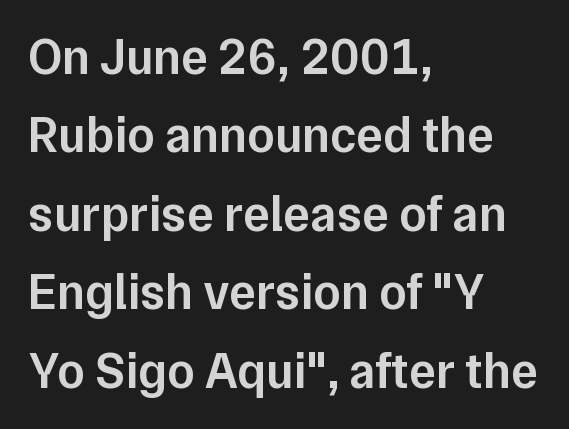
Q: Is the text bold? A: Semi-bold.
Q: Is the text italic (slanted)? A: No, it is upright.
Q: Is the typeface a serif or a sans-serif typeface? A: Sans-serif.
Q: Is the text underlined? A: No.
Q: How is the paragraph aligned? A: Left-aligned.
Q: Is the spacing between letters normal or unusually wide? A: Normal.
Q: Is the spacing between lines tight, normal or loose? A: Normal.
Q: Width (condensed, normal, or wide)? A: Normal.
Q: Stroke contrast? A: Low.
Q: x-height? A: Medium.
Q: Monospaced? A: No.
